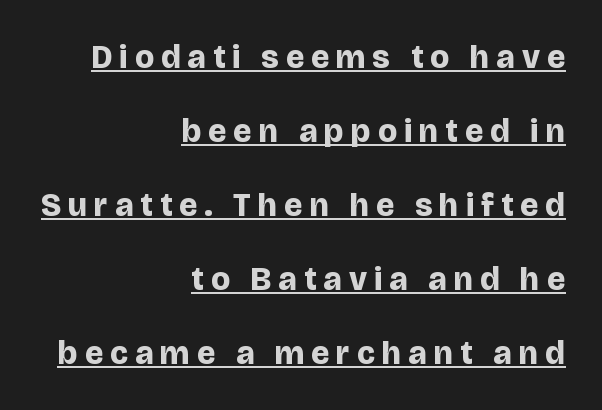
The image shows 33 px bold sans-serif type, upright; set right-aligned, loose line spacing (2.24x), unusually wide letter spacing (+0.21 em), underlined; low stroke contrast and a large x-height.
